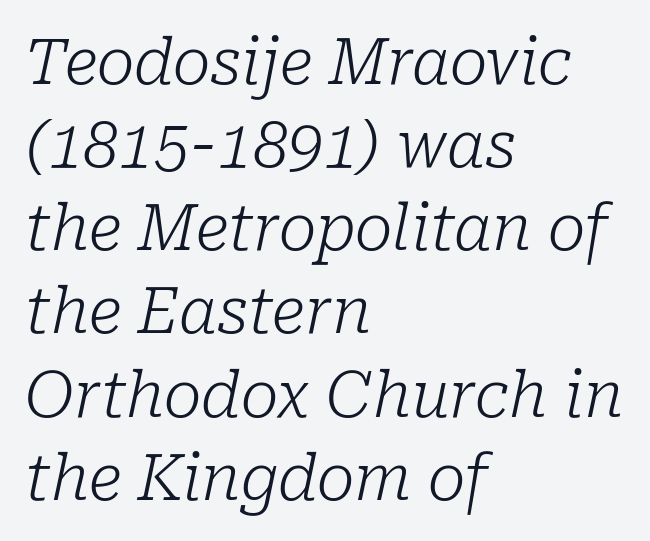
Is this a fixed-width face? No — the glyphs have proportional, varying widths. These lines sit exactly where default settings would place them. Between one letter and the next there's only the usual sliver of space. No letter is thick-stroked: the sample isn't bold.
